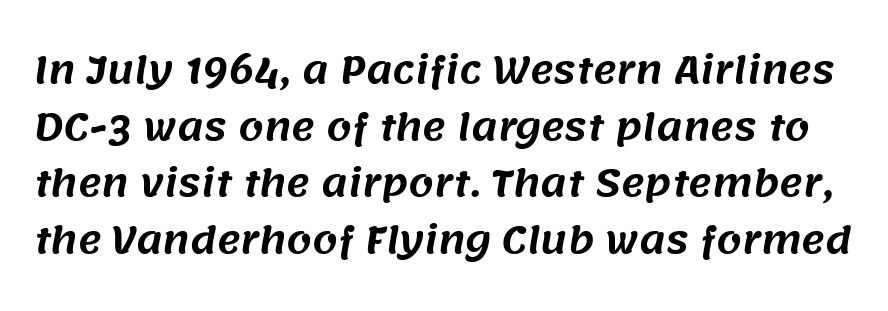
Q: Is the typeface a serif or a sans-serif typeface? A: Sans-serif.
Q: Is the text underlined? A: No.
Q: Is the spacing between letters normal or unusually wide? A: Normal.
Q: Is the spacing between lines tight, normal or loose? A: Normal.
Q: Width (condensed, normal, or wide)? A: Normal.
Q: Stroke contrast? A: Medium.
Q: x-height? A: Large.
Q: Monospaced? A: No.
